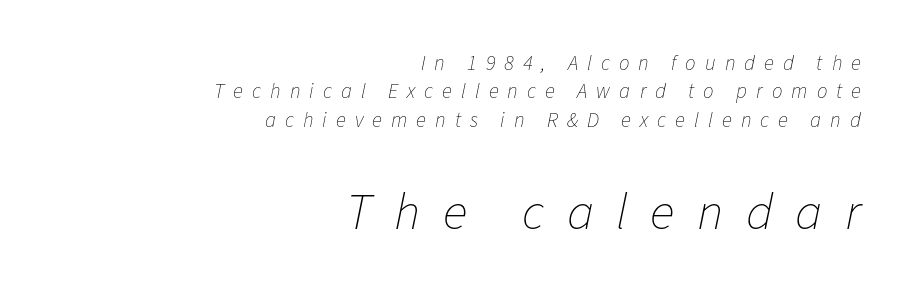
The image shows 52 px thin type, italic (leaning right); set right-aligned, normal line spacing (1.35x), unusually wide letter spacing (+0.43 em), not underlined; the second (bottom) block is 2.48x larger; low stroke contrast and a medium x-height.
